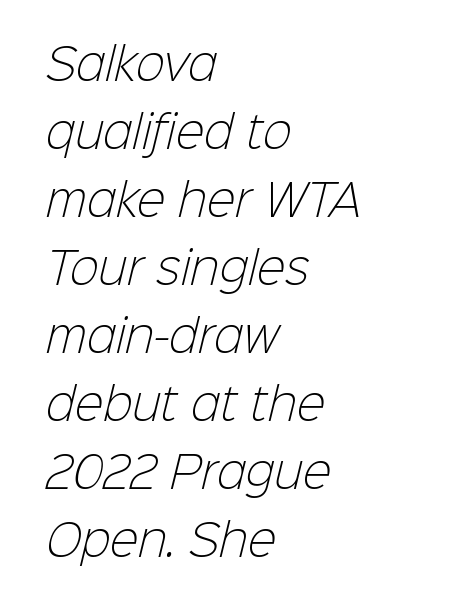
The image shows 43 px light sans-serif type; set left-aligned, normal line spacing (1.58x), normal letter spacing, not underlined; low stroke contrast and a medium x-height.
